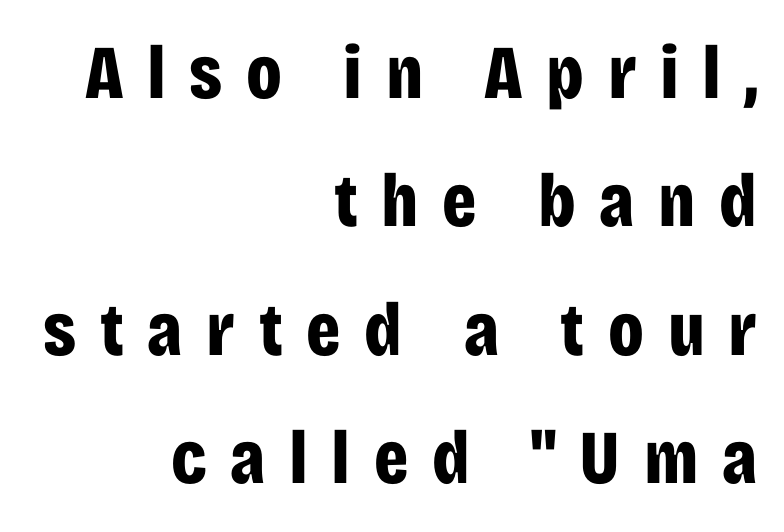
Here the designer chose a conventional face with non-uniform glyph widths. The rendering uses a moderate line-height, typical for paragraphs. In terms of posture, this sample is upright. The strip under each line holds only bare page. Does the copy run flush right? Yes — the right margin is perfectly even. Serifs: no, the terminals of the letterforms are clean.
